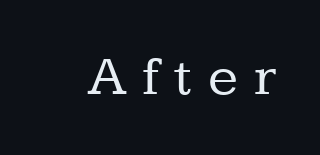
Q: Is the text bold? A: No.
Q: Is the text italic (slanted)? A: No, it is upright.
Q: Is the typeface a serif or a sans-serif typeface? A: Serif.
Q: Is the text underlined? A: No.
Q: Is the spacing between letters normal or unusually wide? A: Unusually wide.
Q: Width (condensed, normal, or wide)? A: Normal.
Q: Stroke contrast? A: Low.
Q: x-height? A: Medium.
Q: Monospaced? A: No.
